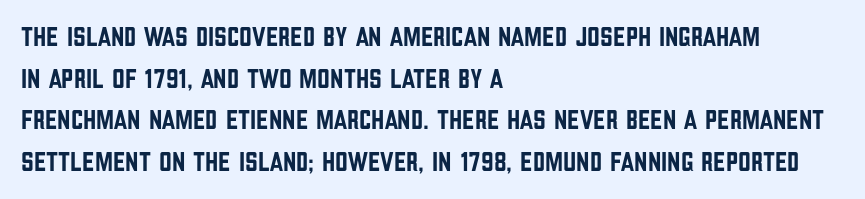
The image shows 28 px condensed sans-serif type, upright; set left-aligned, normal line spacing (1.49x), normal letter spacing, not underlined; low stroke contrast and a large x-height.
